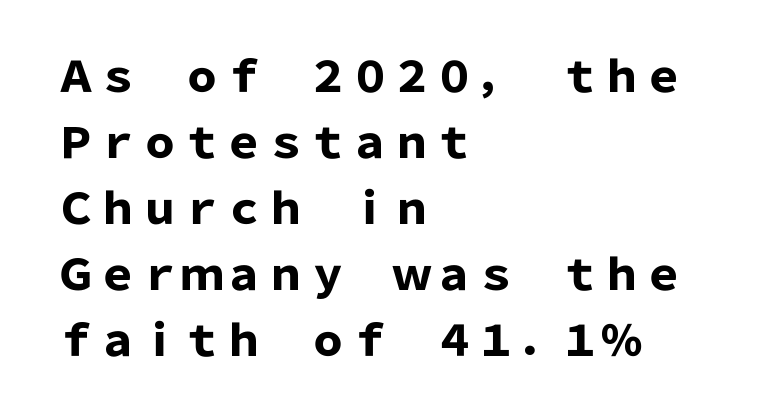
{"serif": "no", "italic": "no", "bold": "yes", "weight": "heavy", "width": "normal", "stroke_contrast": "low", "x_height": "medium", "monospaced": "no", "underline": "no", "align": "left", "line_spacing": "normal", "line_spacing_ratio": 1.57, "letter_spacing": "normal", "letter_spacing_em": 0.0, "glyph_px": 42}
